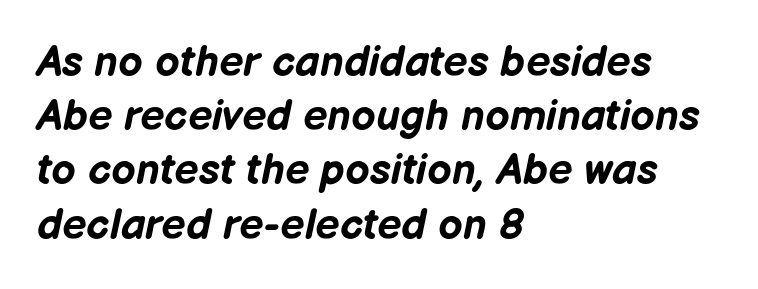
This sample has the flowing, uneven cadence of proportional lettering. Compared with an ordinary text face, these strokes are far heavier — a full bold. Characters are canted at an angle relative to the baseline's perpendicular. Plain, unruled lines of type.
